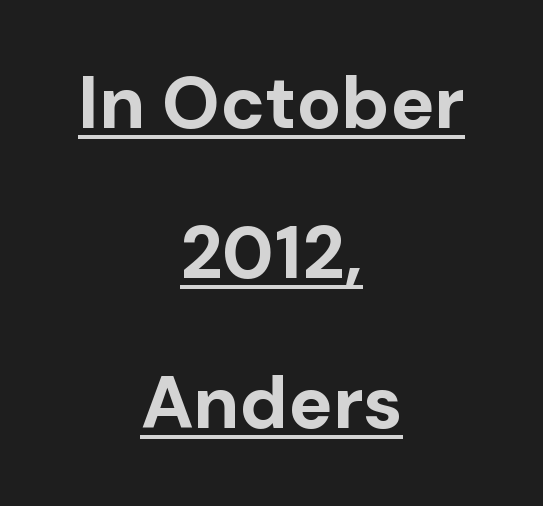
Q: Is the text bold? A: Yes.
Q: Is the text italic (slanted)? A: No, it is upright.
Q: Is the typeface a serif or a sans-serif typeface? A: Sans-serif.
Q: Is the text underlined? A: Yes.
Q: How is the paragraph aligned? A: Centered.
Q: Is the spacing between letters normal or unusually wide? A: Normal.
Q: Is the spacing between lines tight, normal or loose? A: Loose.
Q: Width (condensed, normal, or wide)? A: Normal.
Q: Stroke contrast? A: Low.
Q: x-height? A: Medium.
Q: Monospaced? A: No.
